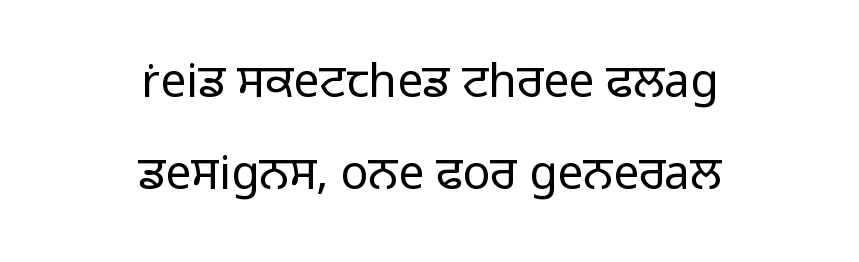
If you folded the block vertically in half, each line would mirror itself in length. In terms of letterform style, serifs are entirely absent. Do the letters lean? They stand straight. The glyphs are unaccompanied by any horizontal stroke below them. Spacing between characters is what you'd get straight out of the box.
